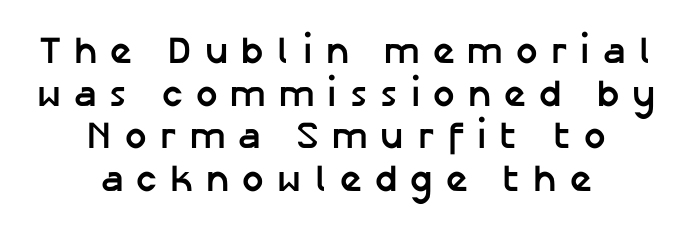
The image shows 38 px semibold sans-serif type, upright; set centered, tight line spacing (1.12x), unusually wide letter spacing (+0.34 em), not underlined; low stroke contrast and a medium x-height.
